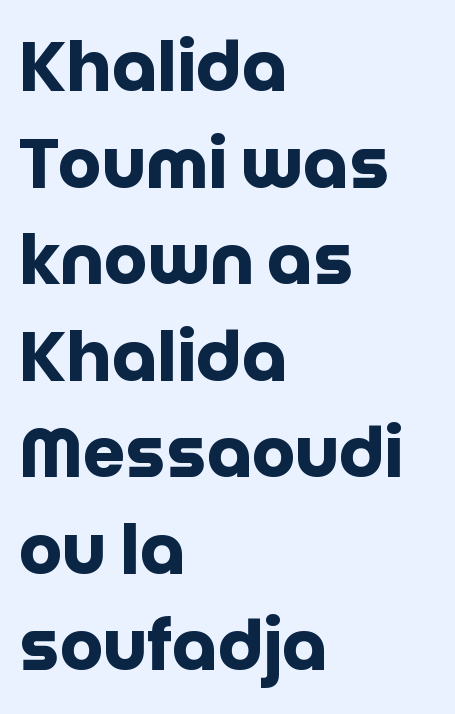
Vertically, the passage feels balanced, rows spaced as you'd expect. These lines stack with their left ends in a neat column. If you drew a line through each stem, it would be perfectly vertical. Bold? Absolutely — the strokes are thick and heavy. The rendering uses natural spacing where letterforms have individual widths. The typeface chosen for these lines omits serifs.
